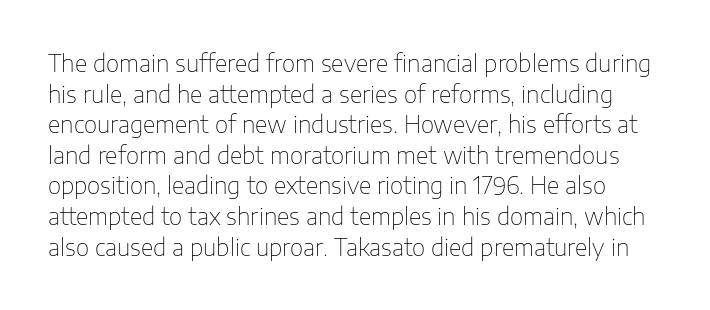
The image shows 23 px text type, upright; set normal line spacing (1.33x), normal letter spacing, not underlined.
